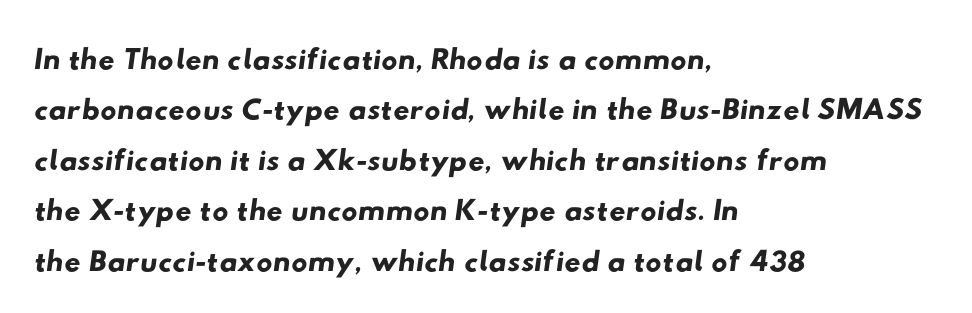
Q: Is the typeface a serif or a sans-serif typeface? A: Sans-serif.
Q: Is the text underlined? A: No.
Q: How is the paragraph aligned? A: Left-aligned.
Q: Is the spacing between letters normal or unusually wide? A: Normal.
Q: Is the spacing between lines tight, normal or loose? A: Tight.
Q: Width (condensed, normal, or wide)? A: Wide.
Q: Stroke contrast? A: Low.
Q: x-height? A: Small.
Q: Monospaced? A: No.
